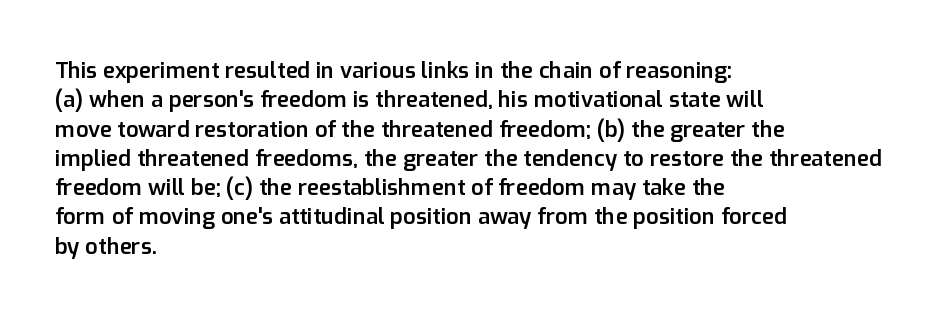
Unmarked baselines from the first word to the last. Does the copy run flush right? No — it runs flush left. Every stem runs plumb, perpendicular to the baseline. Each glyph is drawn with semibold strokes, heavier than normal yet not fully bold. The rendering keeps characters at their native spacing.
